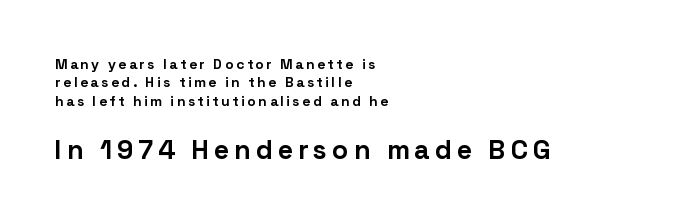
The image shows 27 px bold type, upright; set left-aligned, normal line spacing (1.32x), unusually wide letter spacing (+0.2 em), not underlined; the second (bottom) block is 1.93x larger.
